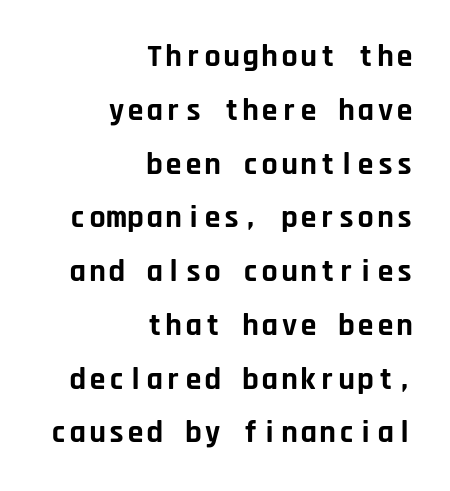
{"serif": "no", "italic": "no", "bold": "yes", "weight": "bold", "width": "normal", "stroke_contrast": "low", "x_height": "large", "monospaced": "yes", "underline": "no", "align": "right", "line_spacing": "normal", "line_spacing_ratio": 1.68, "letter_spacing": "normal", "letter_spacing_em": 0.0, "glyph_px": 32}
